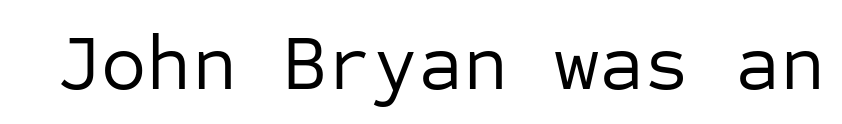
Observe the ordinary spacing: letters are neighbours, not strangers. Weight: not bold — regular or lighter. This sample uses a sans-serif face. You could count columns in this text — the font is strictly monospaced. Nobody drew a line under any word here.
